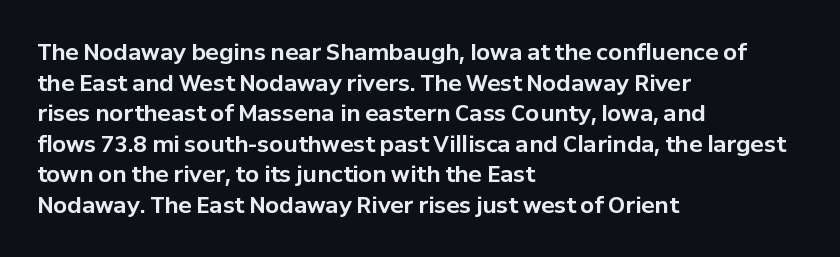
{"italic": "no", "bold": "yes", "underline": "no", "align": "left", "line_spacing": "normal", "line_spacing_ratio": 1.39, "letter_spacing": "normal", "letter_spacing_em": 0.0, "glyph_px": 22}
